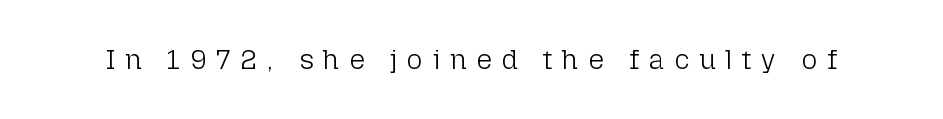
The cut favours lightness, reaching ordinary text weight at its darkest. The specimen omits any rule beneath the text block's lines. Is there any slant? The stems are plumb. A typesetter would call this heavily tracked-out type.
